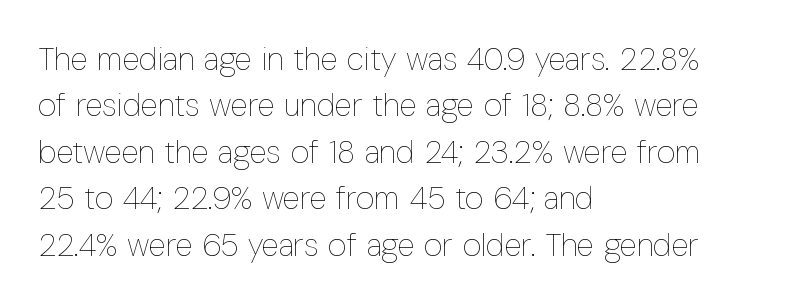
{"italic": "no", "bold": "no", "weight": "thin", "width": "condensed", "stroke_contrast": "low", "x_height": "medium", "monospaced": "no", "underline": "no", "align": "left", "line_spacing": "normal", "line_spacing_ratio": 1.45, "letter_spacing": "normal", "letter_spacing_em": 0.0, "glyph_px": 32}
